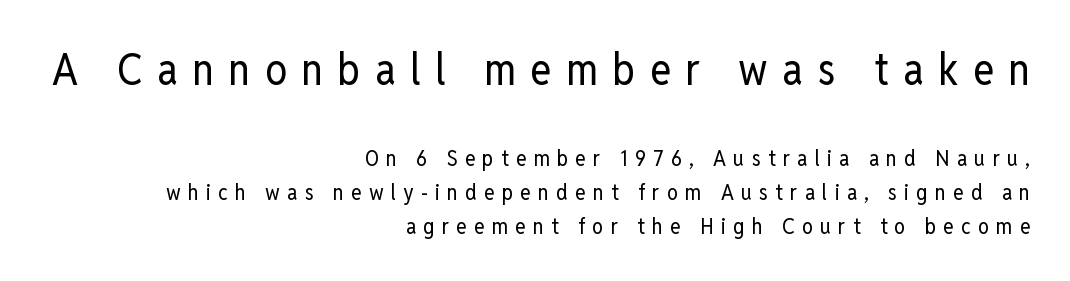
Q: Is the text bold? A: No.
Q: Is the text italic (slanted)? A: No, it is upright.
Q: Is the typeface a serif or a sans-serif typeface? A: Sans-serif.
Q: Is the text underlined? A: No.
Q: How is the paragraph aligned? A: Right-aligned.
Q: Is the spacing between letters normal or unusually wide? A: Unusually wide.
Q: Is the spacing between lines tight, normal or loose? A: Normal.
Q: Which block of text is set in a larger size, the first (top) or the second (bottom)? A: The first (top) one.
Q: Width (condensed, normal, or wide)? A: Condensed.
Q: Stroke contrast? A: Low.
Q: x-height? A: Medium.
Q: Monospaced? A: No.
